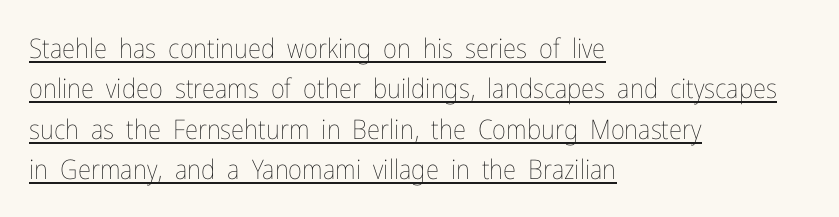
You can see a thin bar hugging the bottom of the glyphs. The rendering keeps characters at their native spacing. Letters have the restrained weight of plain body copy at most. No italicization has been applied; the sample stays upright. What's the leading like? Ordinary, nothing unusual.
